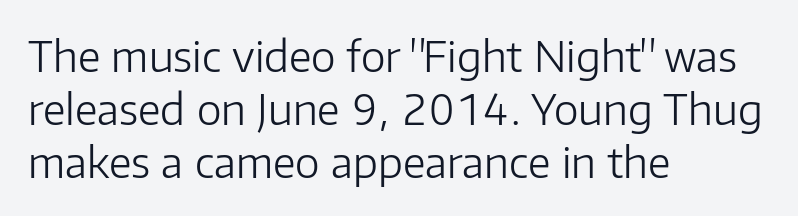
Q: Is the text bold? A: No.
Q: Is the text italic (slanted)? A: No, it is upright.
Q: Is the typeface a serif or a sans-serif typeface? A: Sans-serif.
Q: Is the text underlined? A: No.
Q: How is the paragraph aligned? A: Left-aligned.
Q: Is the spacing between letters normal or unusually wide? A: Normal.
Q: Is the spacing between lines tight, normal or loose? A: Normal.
Q: Width (condensed, normal, or wide)? A: Normal.
Q: Stroke contrast? A: Low.
Q: x-height? A: Medium.
Q: Monospaced? A: No.
